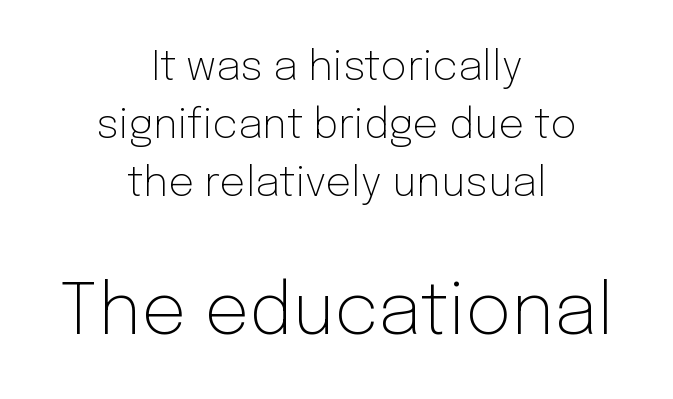
The rag falls on both sides of this text block equally. Just letters on the line, the space beneath them empty. Between one letter and the next there's only the usual sliver of space. Weight: not bold — regular or lighter.
